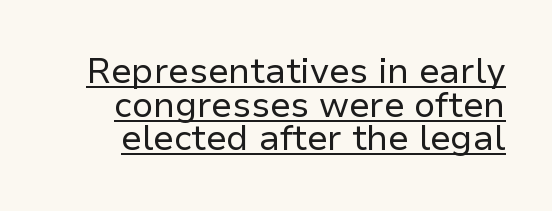
The image shows 35 px regular-weight sans-serif type, upright; set tight line spacing (0.96x), normal letter spacing, underlined; low stroke contrast and a medium x-height.
